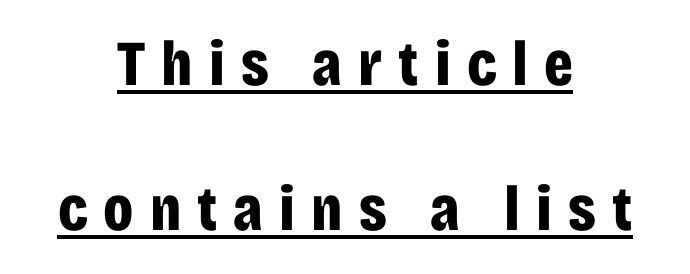
{"serif": "no", "italic": "no", "bold": "yes", "weight": "bold", "width": "condensed", "stroke_contrast": "low", "x_height": "large", "monospaced": "no", "underline": "yes", "align": "center", "line_spacing": "loose", "line_spacing_ratio": 2.27, "letter_spacing": "wide", "letter_spacing_em": 0.25, "glyph_px": 64}
